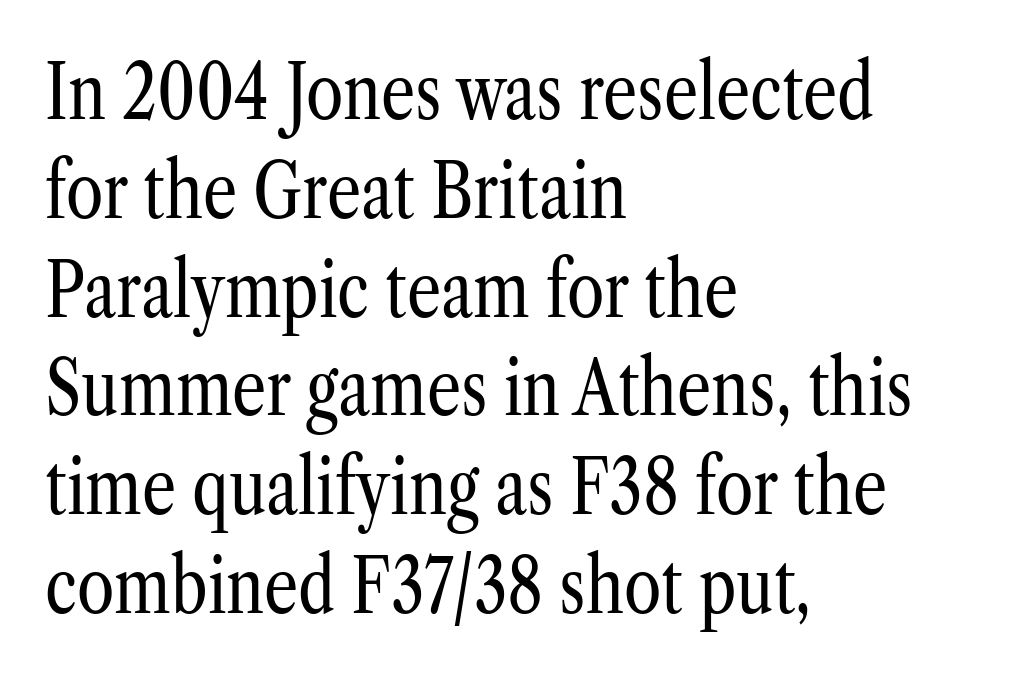
Q: Is the text bold? A: No.
Q: Is the text italic (slanted)? A: No, it is upright.
Q: Is the typeface a serif or a sans-serif typeface? A: Serif.
Q: Is the text underlined? A: No.
Q: How is the paragraph aligned? A: Left-aligned.
Q: Is the spacing between letters normal or unusually wide? A: Normal.
Q: Is the spacing between lines tight, normal or loose? A: Normal.
Q: Width (condensed, normal, or wide)? A: Condensed.
Q: Stroke contrast? A: Low.
Q: x-height? A: Medium.
Q: Monospaced? A: No.
